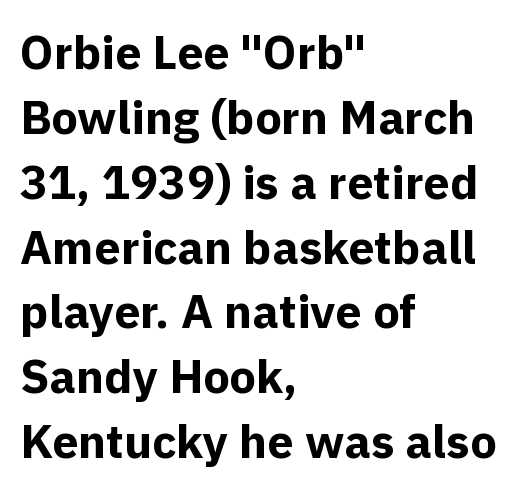
You could not count columns in this text — the font is proportionally spaced. Pretty heavy lettering here — definitely bold. In terms of letterspacing, this is plain default setting. Layout note: lines flush left. A typesetter would call this leading conventional body-copy spacing. Notice how the stems are strictly vertical — no italics here.
